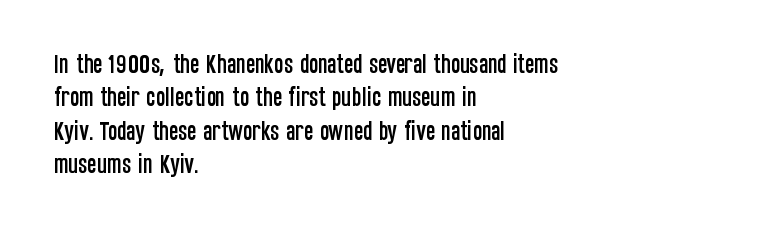
Regarding leading, the lines here are spaced in the standard way. The typography opts for an upright posture over an oblique one. Caption: multi-line text, flush left, ragged right. Nothing unusual about the tracking: characters are spaced as the font intends.
